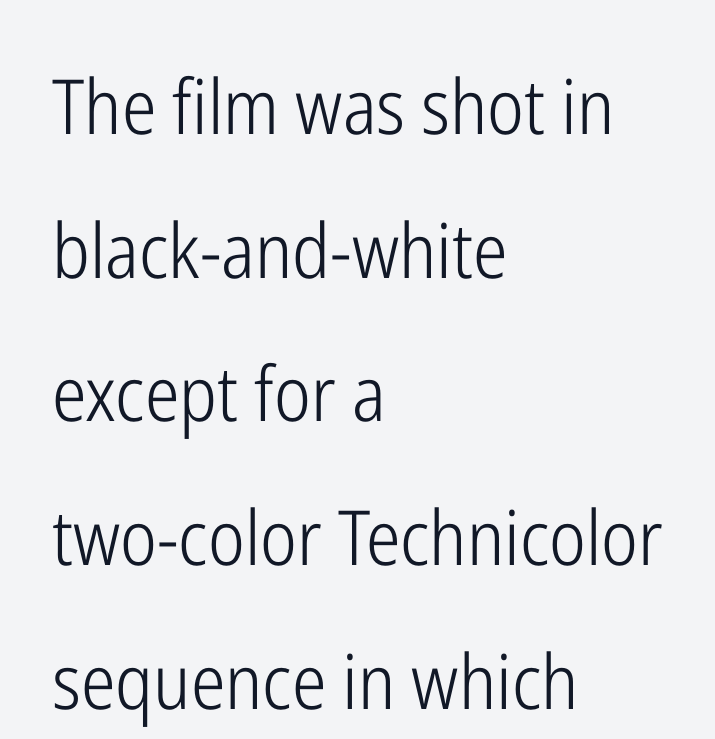
Q: Is the text bold? A: No.
Q: Is the text italic (slanted)? A: No, it is upright.
Q: Is the typeface a serif or a sans-serif typeface? A: Sans-serif.
Q: Is the text underlined? A: No.
Q: How is the paragraph aligned? A: Left-aligned.
Q: Is the spacing between letters normal or unusually wide? A: Normal.
Q: Width (condensed, normal, or wide)? A: Condensed.
Q: Stroke contrast? A: Low.
Q: x-height? A: Medium.
Q: Monospaced? A: No.
